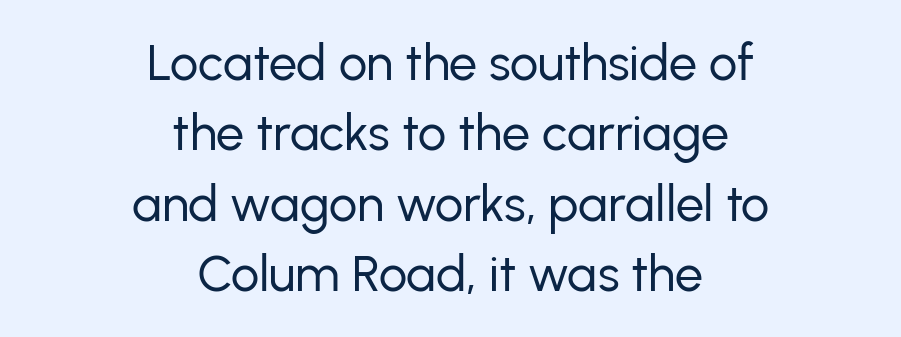
Underlining? Definitely not there. The horizontal fit of the characters is conventional and even. Check where the strokes stop: nothing finishes them off — pure sans. This block has exactly the height ordinary leading produces.
